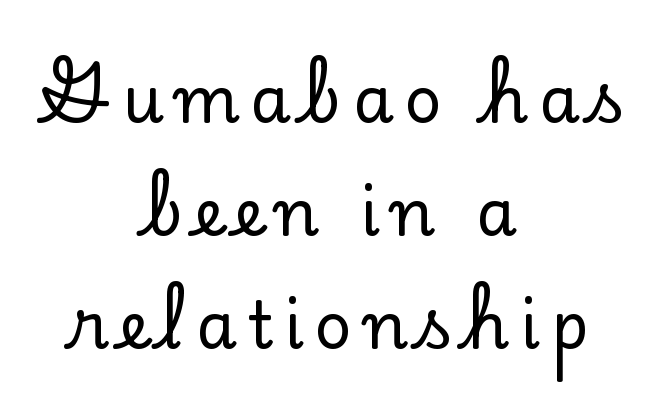
Q: Is the text italic (slanted)? A: No, it is upright.
Q: Is the typeface a serif or a sans-serif typeface? A: Serif.
Q: Is the text underlined? A: No.
Q: How is the paragraph aligned? A: Centered.
Q: Width (condensed, normal, or wide)? A: Normal.
Q: Stroke contrast? A: Low.
Q: x-height? A: Small.
Q: Monospaced? A: No.
